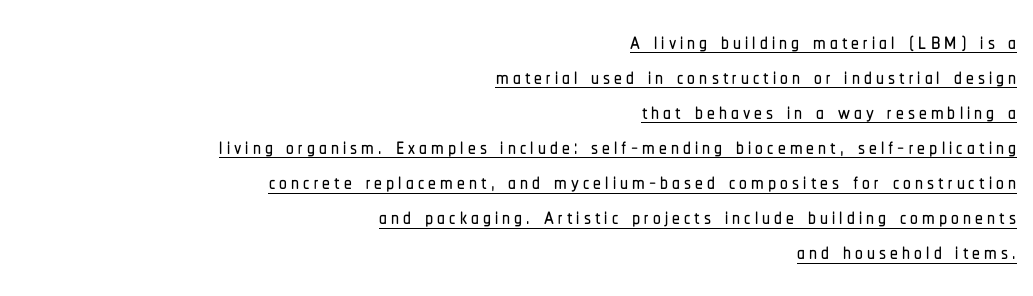
{"serif": "no", "italic": "no", "width": "condensed", "stroke_contrast": "low", "x_height": "medium", "monospaced": "no", "underline": "yes", "align": "right", "line_spacing": "tight", "line_spacing_ratio": 1.13, "glyph_px": 31}
